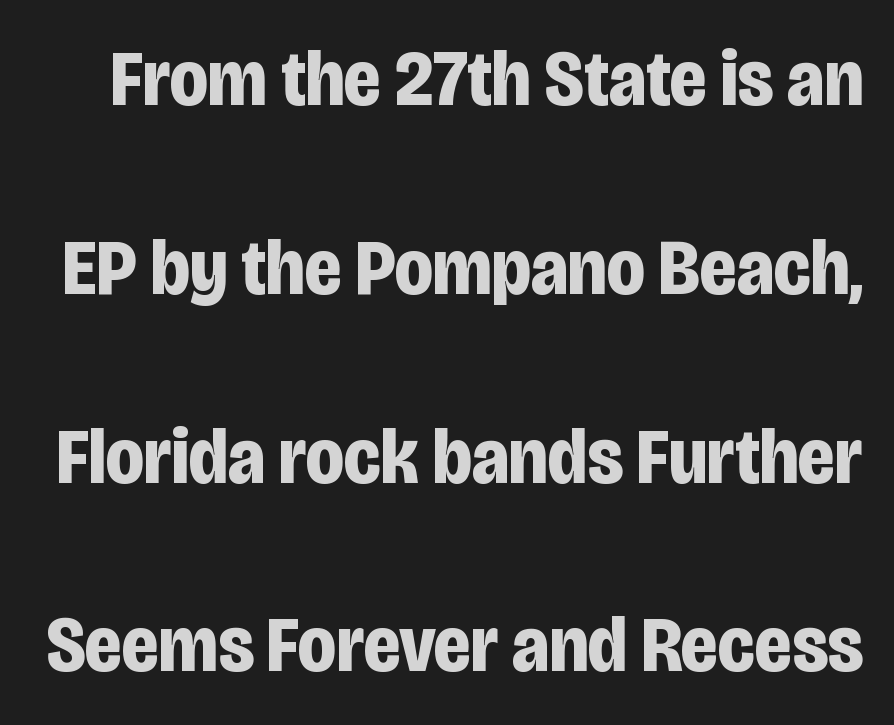
{"serif": "no", "italic": "no", "bold": "yes", "weight": "bold", "width": "condensed", "stroke_contrast": "low", "x_height": "large", "monospaced": "no", "underline": "no", "line_spacing": "loose", "line_spacing_ratio": 2.39, "letter_spacing": "normal", "letter_spacing_em": 0.0, "glyph_px": 79}
